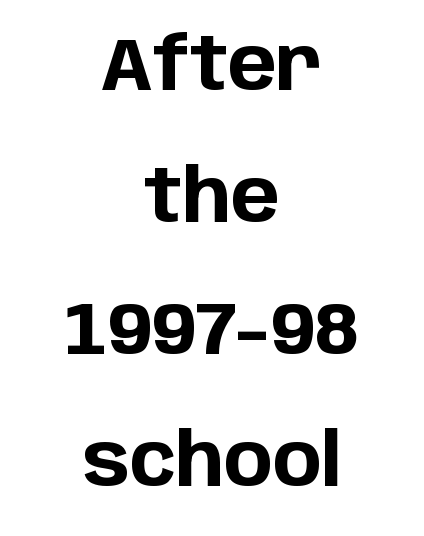
You could not count columns in this text — the font is proportionally spaced. The text was rendered using a sans face with plain stroke endings. Heavy-handed strokes throughout: this text is bold. Italic: no, the glyphs are upright roman. A student would call this center alignment; a typographer would say set centered.
